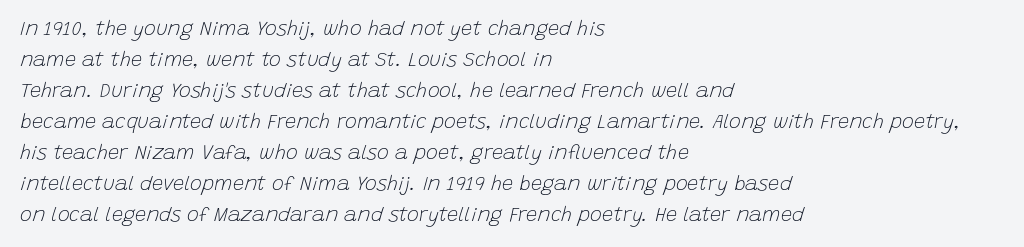
{"italic": "yes", "lean": "right", "slant_degrees": 15, "bold": "no", "underline": "no", "align": "left", "line_spacing": "normal", "line_spacing_ratio": 1.55, "letter_spacing": "normal", "letter_spacing_em": 0.0, "glyph_px": 20}
